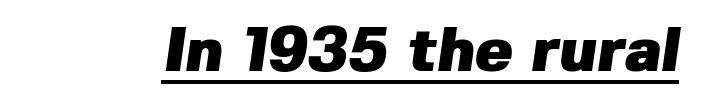
{"serif": "no", "bold": "yes", "weight": "heavy", "width": "normal", "stroke_contrast": "low", "x_height": "medium", "monospaced": "no", "underline": "yes", "letter_spacing": "normal", "letter_spacing_em": 0.0, "glyph_px": 63}
